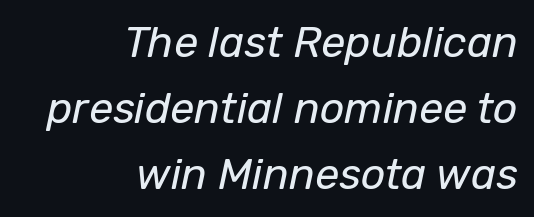
{"italic": "yes", "lean": "right", "slant_degrees": 12, "bold": "no", "weight": "regular", "width": "normal", "stroke_contrast": "low", "x_height": "medium", "monospaced": "no", "underline": "no", "align": "right", "line_spacing": "normal", "line_spacing_ratio": 1.54, "letter_spacing": "normal", "letter_spacing_em": 0.0, "glyph_px": 43}
